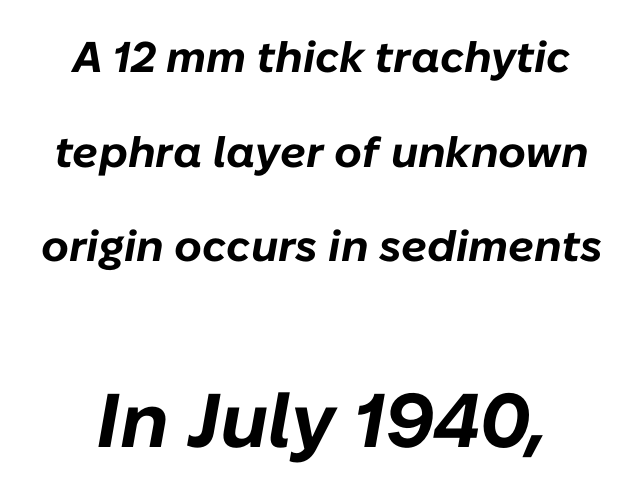
Q: Is the text bold? A: Yes.
Q: Is the text italic (slanted)? A: Yes, it leans right by about 10 degrees.
Q: Is the text underlined? A: No.
Q: Is the spacing between letters normal or unusually wide? A: Normal.
Q: Is the spacing between lines tight, normal or loose? A: Loose.
Q: Which block of text is set in a larger size, the first (top) or the second (bottom)? A: The second (bottom) one.
Q: Width (condensed, normal, or wide)? A: Normal.
Q: Stroke contrast? A: Low.
Q: x-height? A: Medium.
Q: Monospaced? A: No.
